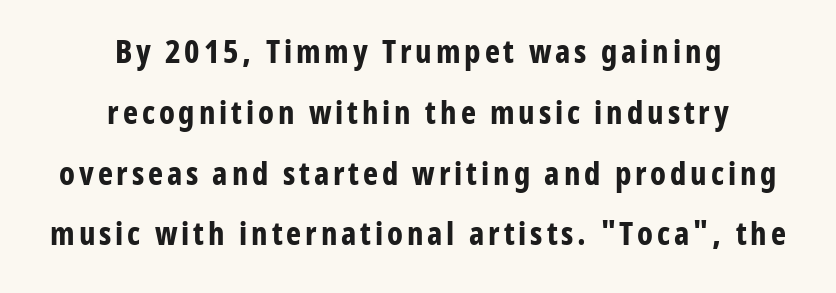
{"serif": "no", "italic": "no", "bold": "yes", "weight": "bold", "width": "condensed", "stroke_contrast": "low", "x_height": "medium", "monospaced": "no", "underline": "no", "align": "center", "line_spacing": "loose", "line_spacing_ratio": 1.9, "glyph_px": 32}
